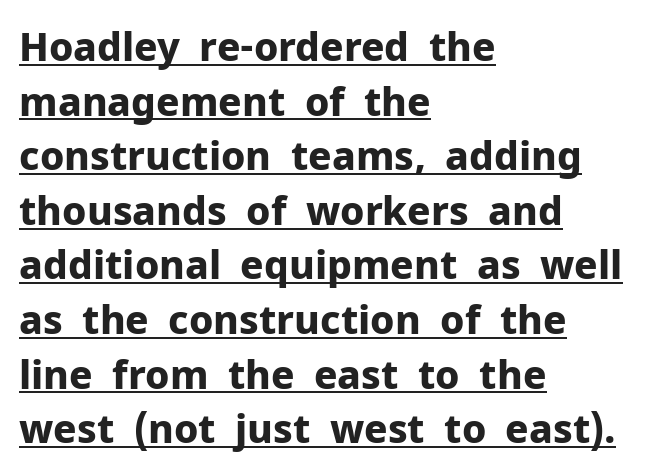
{"serif": "no", "italic": "no", "bold": "yes", "weight": "bold", "width": "normal", "stroke_contrast": "low", "x_height": "medium", "monospaced": "no", "underline": "yes", "align": "left", "line_spacing": "normal", "line_spacing_ratio": 1.4, "letter_spacing": "normal", "letter_spacing_em": 0.0, "glyph_px": 39}
